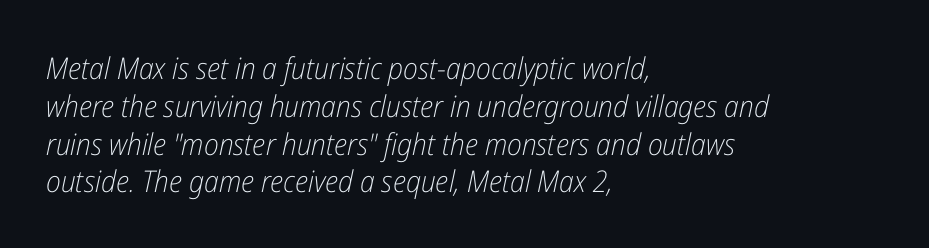
Q: Is the text bold? A: No.
Q: Is the text italic (slanted)? A: Yes, it leans right by about 12 degrees.
Q: Is the text underlined? A: No.
Q: How is the paragraph aligned? A: Left-aligned.
Q: Is the spacing between letters normal or unusually wide? A: Normal.
Q: Is the spacing between lines tight, normal or loose? A: Normal.
Q: Width (condensed, normal, or wide)? A: Condensed.
Q: Stroke contrast? A: Low.
Q: x-height? A: Medium.
Q: Monospaced? A: No.
